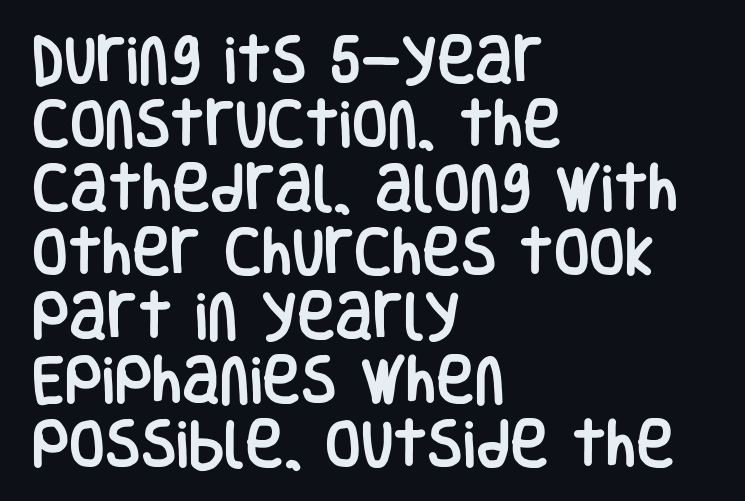
{"serif": "no", "italic": "no", "width": "condensed", "stroke_contrast": "low", "x_height": "large", "monospaced": "no", "underline": "no", "align": "left", "line_spacing_ratio": 1.23, "letter_spacing": "normal", "letter_spacing_em": 0.0, "glyph_px": 52}
